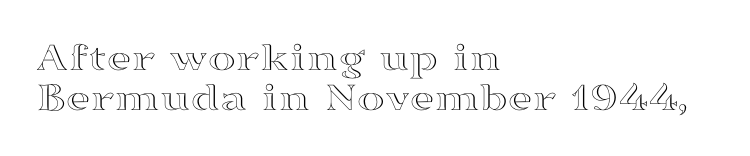
These lines huddle together more closely than default settings would place them. Notice how the stems are strictly vertical — no italics here. The compositor pushed each line to the left boundary. Proportional: the letters do not fall into vertical columns.
